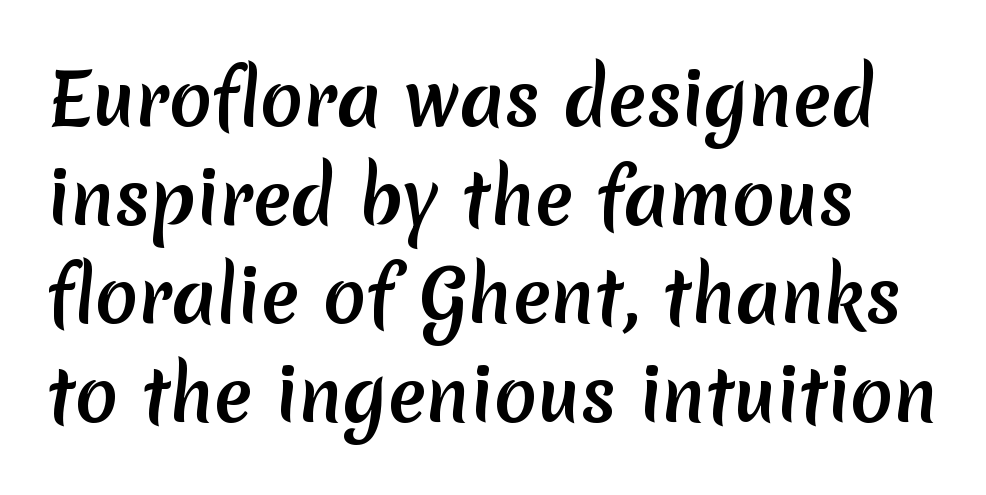
The image shows 71 px semibold sans-serif type; set normal line spacing (1.39x), normal letter spacing, not underlined; low stroke contrast and a medium x-height.
